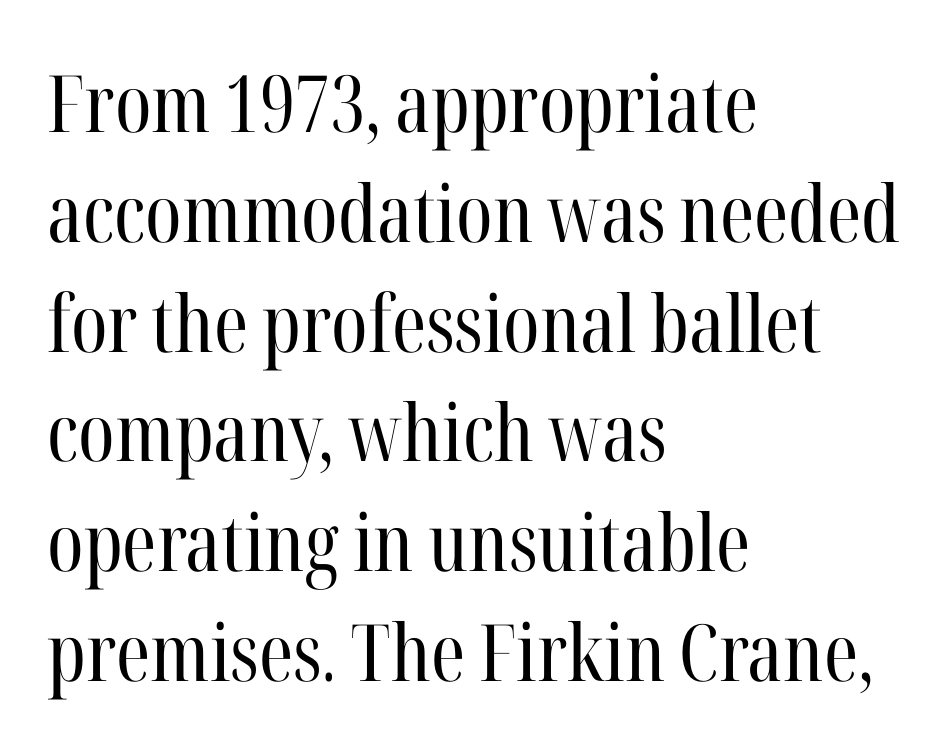
The image shows 79 px regular-weight, condensed serif type, upright; set left-aligned, normal line spacing (1.39x), normal letter spacing, not underlined; high stroke contrast and a medium x-height.
